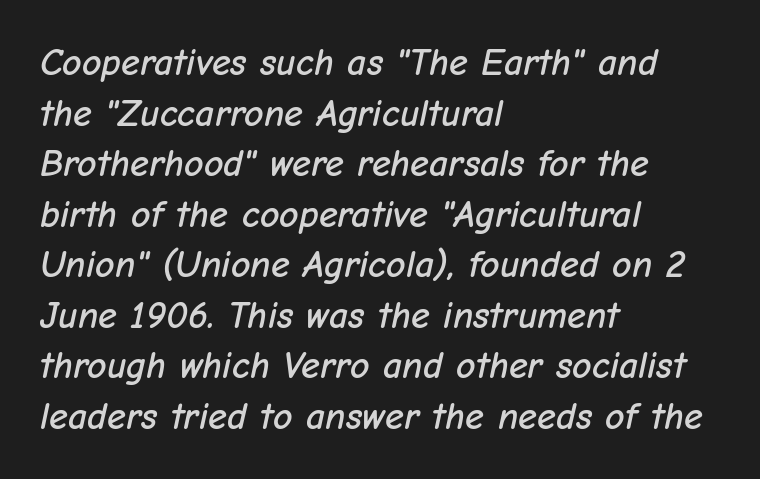
Q: Is the text italic (slanted)? A: Yes, it leans right by about 12 degrees.
Q: Is the text underlined? A: No.
Q: How is the paragraph aligned? A: Left-aligned.
Q: Is the spacing between letters normal or unusually wide? A: Normal.
Q: Is the spacing between lines tight, normal or loose? A: Normal.
Q: Width (condensed, normal, or wide)? A: Normal.
Q: Stroke contrast? A: Low.
Q: x-height? A: Medium.
Q: Monospaced? A: No.
